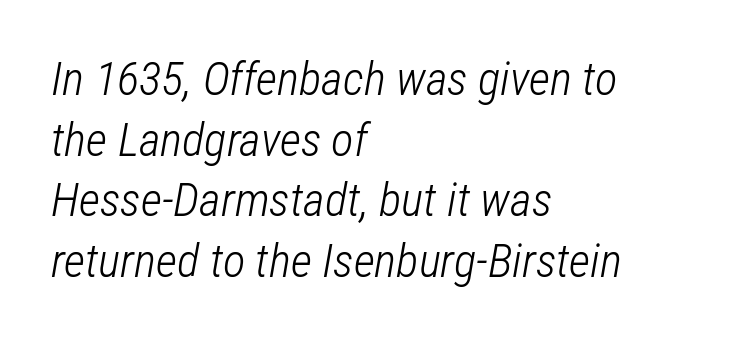
{"italic": "yes", "lean": "right", "slant_degrees": 12, "bold": "no", "weight": "light", "width": "condensed", "stroke_contrast": "low", "x_height": "medium", "monospaced": "no", "underline": "no", "align": "left", "line_spacing": "normal", "line_spacing_ratio": 1.29, "letter_spacing": "normal", "letter_spacing_em": 0.0, "glyph_px": 47}
